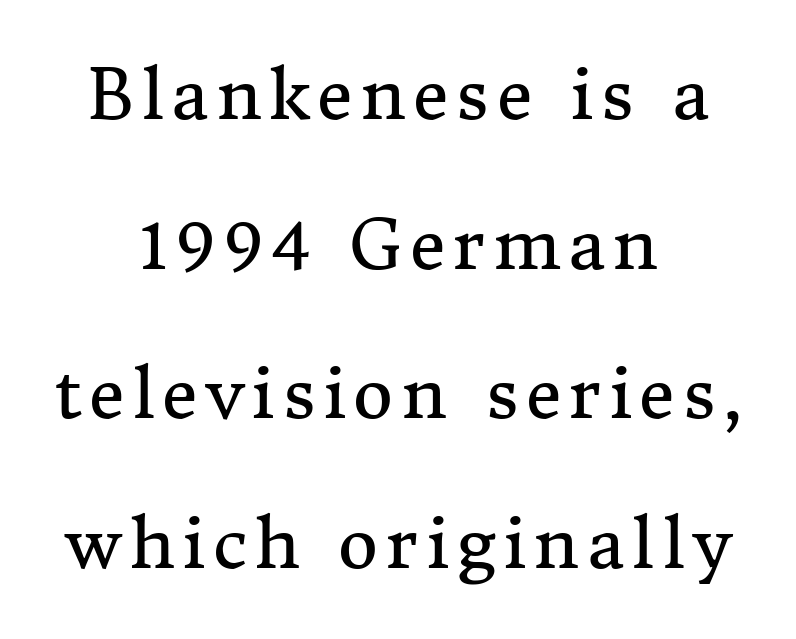
Letters have the restrained weight of plain body copy at most. Look at the bottom of the vertical strokes: they flare into serifs here. Spacing verdict: proportional, widths tailored to each character. The whitespace from short lines is split evenly between both sides.
